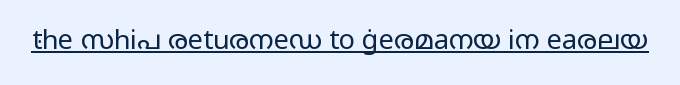
{"italic": "no", "bold": "no", "underline": "yes", "letter_spacing": "normal", "letter_spacing_em": 0.0, "glyph_px": 27}
